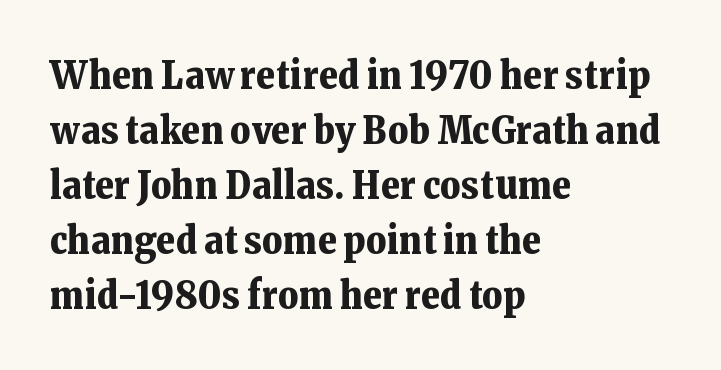
Q: Is the text bold? A: Yes.
Q: Is the text italic (slanted)? A: No, it is upright.
Q: Is the typeface a serif or a sans-serif typeface? A: Serif.
Q: Is the text underlined? A: No.
Q: How is the paragraph aligned? A: Left-aligned.
Q: Is the spacing between letters normal or unusually wide? A: Normal.
Q: Is the spacing between lines tight, normal or loose? A: Normal.
Q: Width (condensed, normal, or wide)? A: Normal.
Q: Stroke contrast? A: Low.
Q: x-height? A: Medium.
Q: Monospaced? A: No.
